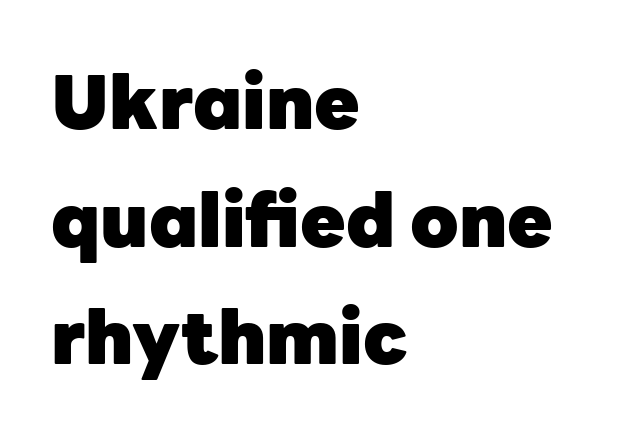
The face used here is a sans, in the tradition of grotesques and geometrics. What's the leading like? Ordinary, nothing unusual. Think of a printed novel: that variable character pitch is what you see here. The letters stand upright; this is a roman face.
